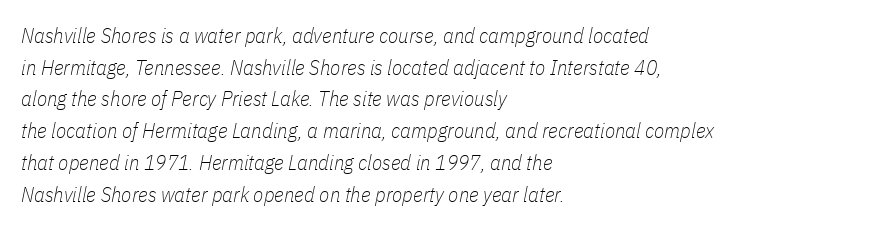
The image shows 21 px text type, italic (leaning right); set left-aligned, normal line spacing (1.51x), normal letter spacing, not underlined.
